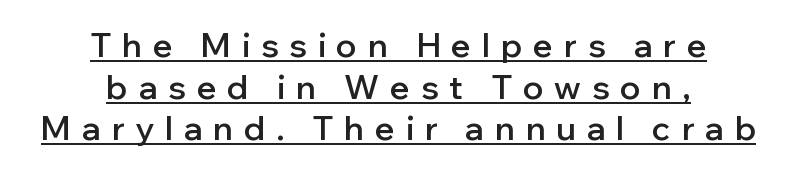
The image shows 33 px semibold sans-serif type, upright; set centered, normal line spacing (1.26x), unusually wide letter spacing (+0.33 em), underlined; low stroke contrast and a medium x-height.
